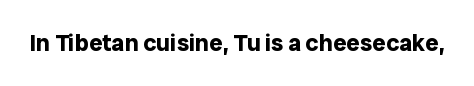
Q: Is the text bold? A: Yes.
Q: Is the text italic (slanted)? A: No, it is upright.
Q: Is the text underlined? A: No.
Q: Is the spacing between letters normal or unusually wide? A: Normal.
